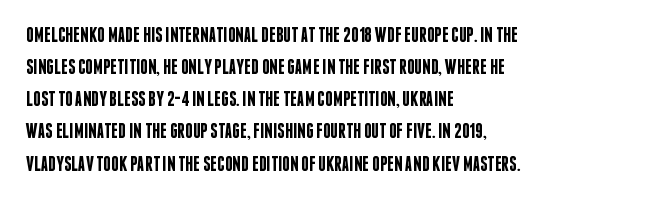
{"italic": "no", "bold": "semi", "underline": "no", "align": "left", "line_spacing": "normal", "line_spacing_ratio": 1.53, "letter_spacing": "normal", "letter_spacing_em": 0.0, "glyph_px": 21}
